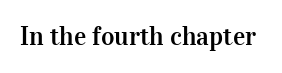
{"italic": "no", "underline": "no", "letter_spacing": "normal", "letter_spacing_em": 0.0, "glyph_px": 26}
